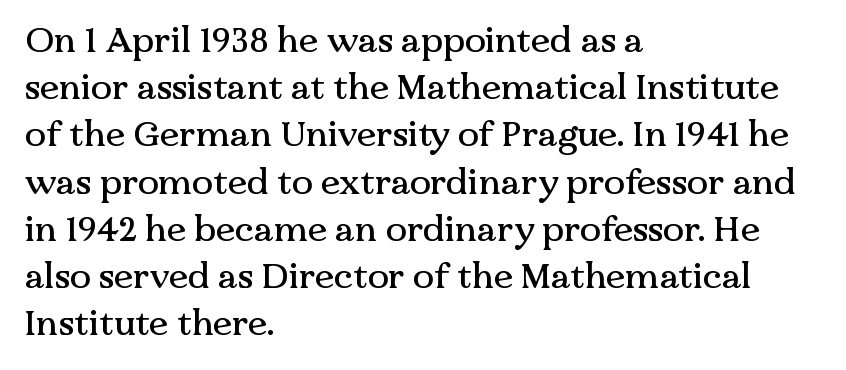
Q: Is the text italic (slanted)? A: No, it is upright.
Q: Is the typeface a serif or a sans-serif typeface? A: Serif.
Q: Is the text underlined? A: No.
Q: How is the paragraph aligned? A: Left-aligned.
Q: Is the spacing between letters normal or unusually wide? A: Normal.
Q: Is the spacing between lines tight, normal or loose? A: Normal.
Q: Width (condensed, normal, or wide)? A: Normal.
Q: Stroke contrast? A: Medium.
Q: x-height? A: Medium.
Q: Monospaced? A: No.
